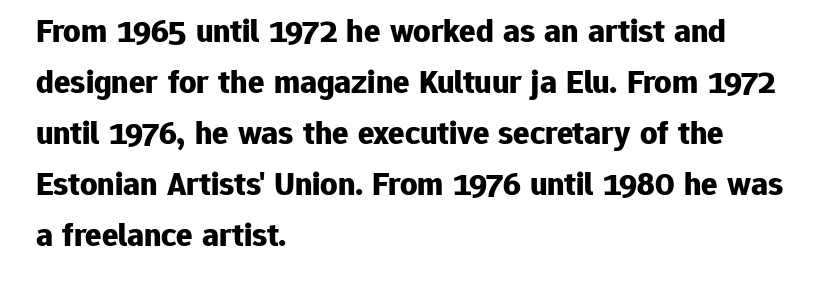
The image shows 34 px bold sans-serif type, upright; set left-aligned, normal line spacing (1.5x), normal letter spacing, not underlined; low stroke contrast and a medium x-height.
